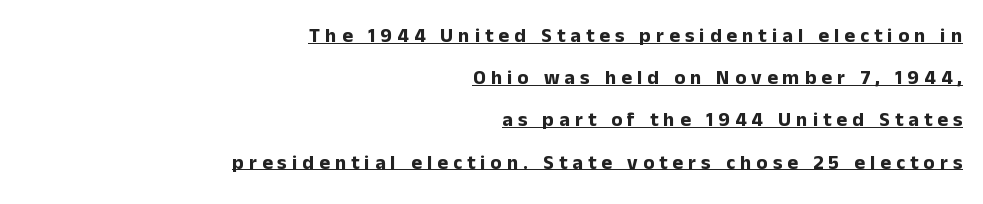
In terms of posture, this sample is upright. You could only call the tracking loose — the letters float apart. A student would call this right alignment; a typographer would say flush right, rag left. Each glyph is drawn with heavy, bold strokes. Somebody hit Ctrl+U on this one — the words are underlined.
